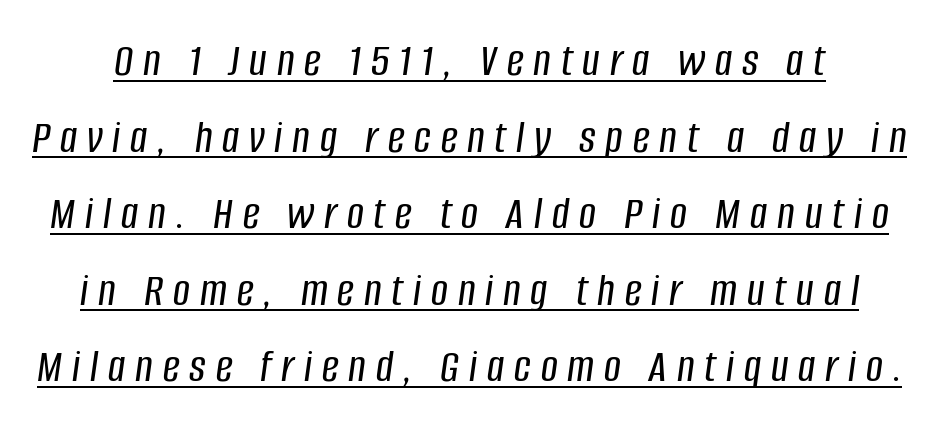
The letters are slanted; this is an italic face. Spacing verdict: proportional, widths tailored to each character. A typesetter would call this heavily tracked-out type. Underlined type. Each new line begins a customary step beneath the previous one.
